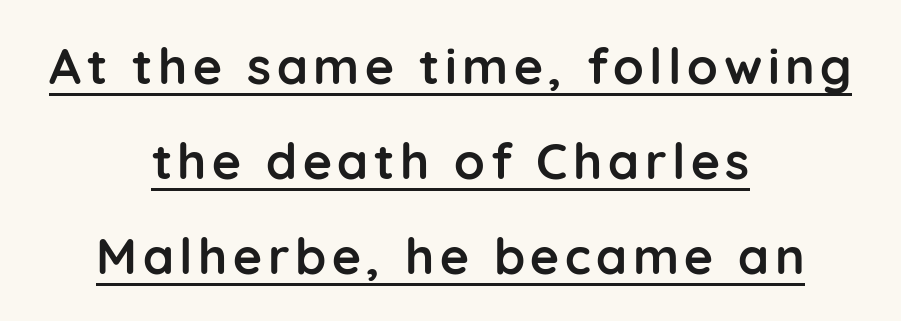
Horizontally, the lines are justified to the midpoint only. Think of a printed novel: that variable character pitch is what you see here. Regarding serifs, this sample does without them. A great deal of white space separates one row of letters from the next. The typesetting leans heavy: a genuine bold.
